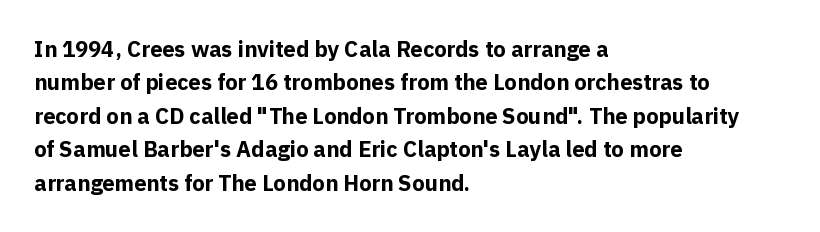
The strip under each line holds only bare page. Between one letter and the next there's only the usual sliver of space. Is there any slant? The stems are plumb. Plenty of ink on the page — the face is bold. Leading matches the norm, producing a regular column.
